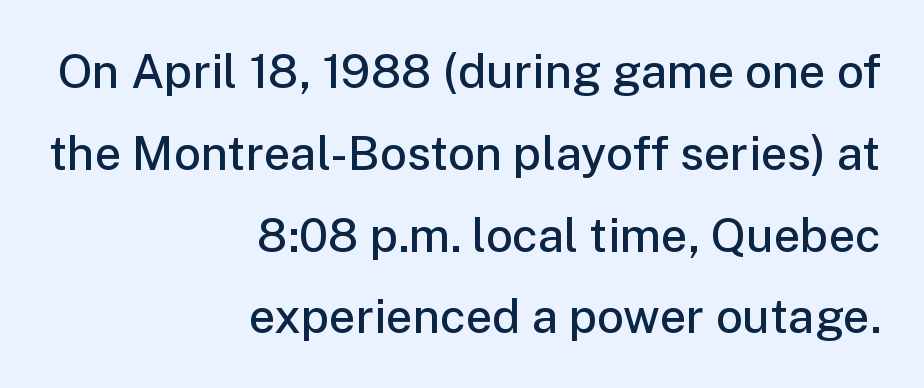
The font is running at a semibold setting, under full bold. The lettering stays uniformly vertical, giving the passage a roman look. Honestly, there is no underline to notice here at all. Where is the straight margin? On the right. Note the varied advance widths — an 'i' is clearly narrower than an 'm'.
